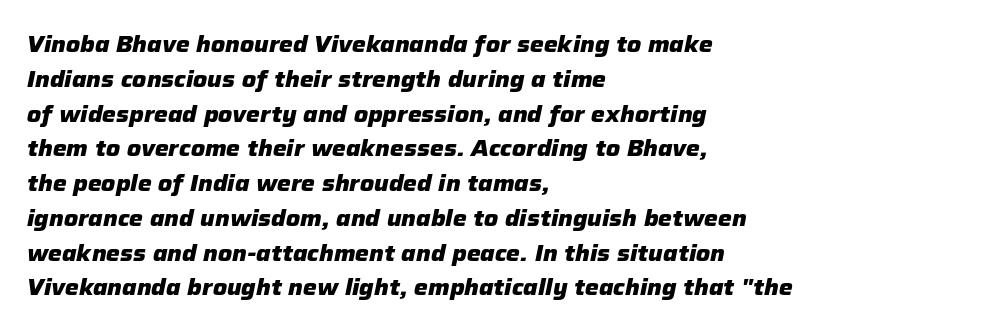
Q: Is the text bold? A: Yes.
Q: Is the text italic (slanted)? A: Yes, it leans right by about 12 degrees.
Q: Is the text underlined? A: No.
Q: How is the paragraph aligned? A: Left-aligned.
Q: Is the spacing between letters normal or unusually wide? A: Normal.
Q: Is the spacing between lines tight, normal or loose? A: Normal.
